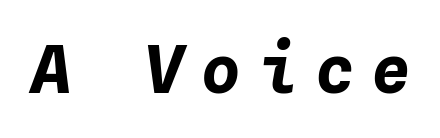
The image shows 66 px bold type, italic (leaning right), monospaced; set unusually wide letter spacing (+0.26 em), not underlined; low stroke contrast and a medium x-height.
